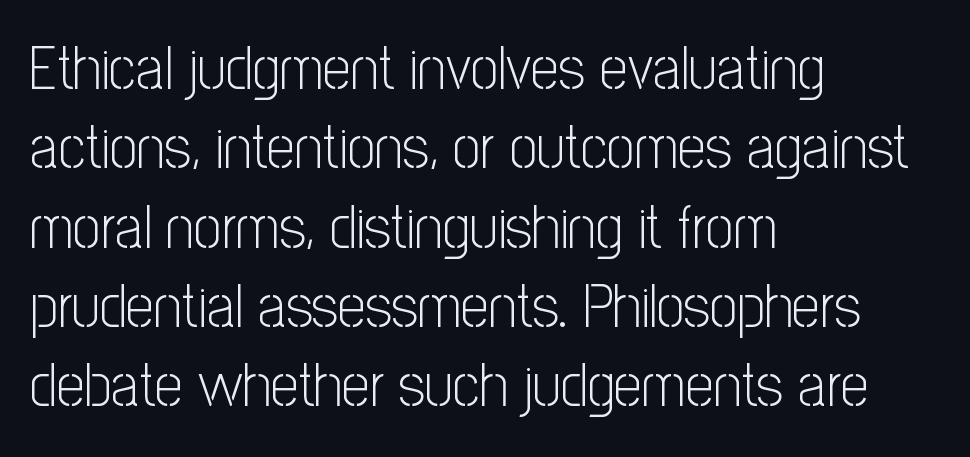
{"serif": "no", "italic": "no", "bold": "no", "weight": "light", "width": "condensed", "stroke_contrast": "low", "x_height": "medium", "monospaced": "no", "underline": "no", "align": "left", "line_spacing": "normal", "line_spacing_ratio": 1.28, "letter_spacing": "normal", "letter_spacing_em": 0.0, "glyph_px": 62}
